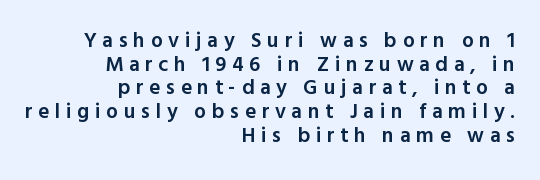
Q: Is the text bold? A: Semi-bold.
Q: Is the text italic (slanted)? A: No, it is upright.
Q: Is the text underlined? A: No.
Q: How is the paragraph aligned? A: Right-aligned.
Q: Is the spacing between letters normal or unusually wide? A: Unusually wide.
Q: Is the spacing between lines tight, normal or loose? A: Tight.
